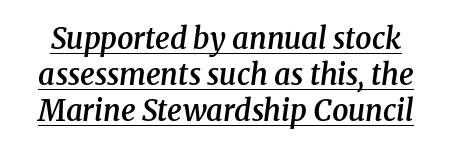
The image shows 29 px semibold serif type, italic (leaning right); set line spacing 1.24x, normal letter spacing, underlined; medium stroke contrast and a medium x-height.
